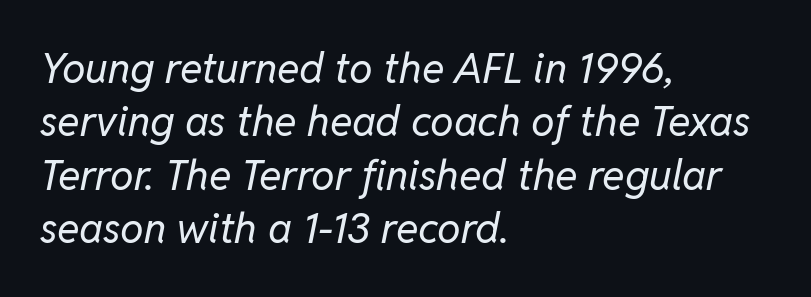
The image shows 42 px regular-weight type, italic (leaning right); set left-aligned, normal line spacing (1.27x), normal letter spacing, not underlined; low stroke contrast and a medium x-height.
